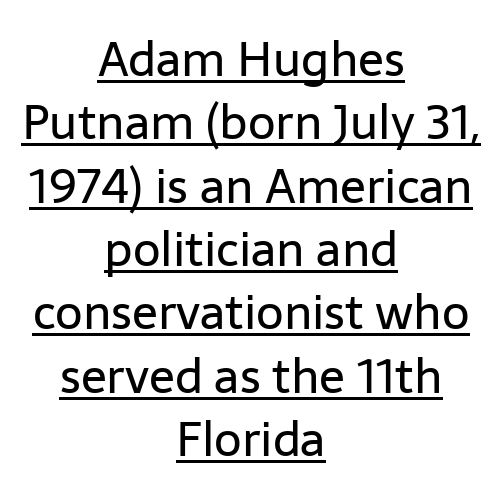
Q: Is the text bold? A: No.
Q: Is the text italic (slanted)? A: No, it is upright.
Q: Is the typeface a serif or a sans-serif typeface? A: Sans-serif.
Q: Is the text underlined? A: Yes.
Q: How is the paragraph aligned? A: Centered.
Q: Is the spacing between letters normal or unusually wide? A: Normal.
Q: Is the spacing between lines tight, normal or loose? A: Normal.
Q: Width (condensed, normal, or wide)? A: Normal.
Q: Stroke contrast? A: Low.
Q: x-height? A: Medium.
Q: Monospaced? A: No.
